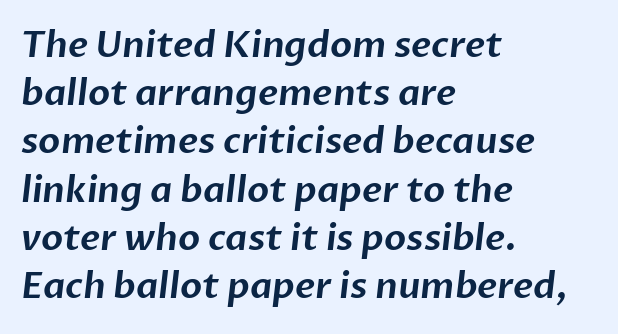
Are there feet on the stems? There aren't — it's a sans. The rows are spaced the way most documents space them. Looks like regular typesetting: each glyph gets only the width it needs. Between one letter and the next there's only the usual sliver of space.
